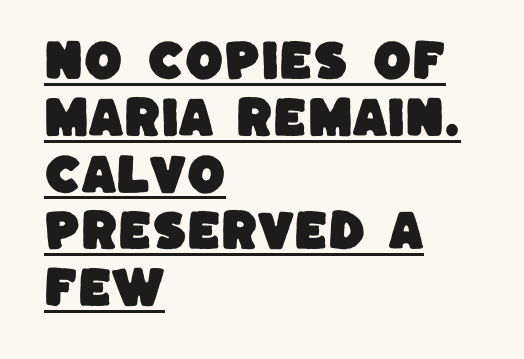
The paragraph has a hard left edge and a soft right edge. Emphasis is given by a line drawn under the lettering. A typesetter would call this zero additional tracking. Stroke terminals: plain, sans-serif. Each letter keeps its own natural width here, so spacing adapts to shape.
